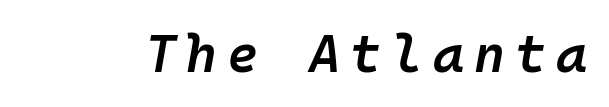
{"italic": "yes", "lean": "right", "slant_degrees": 10, "bold": "semi", "weight": "semibold", "width": "normal", "stroke_contrast": "low", "x_height": "medium", "monospaced": "yes", "underline": "no", "glyph_px": 53}
